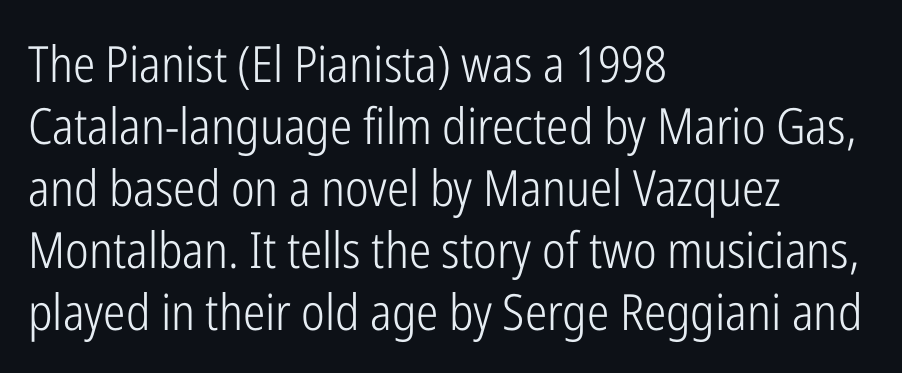
Q: Is the text bold? A: No.
Q: Is the text italic (slanted)? A: No, it is upright.
Q: Is the typeface a serif or a sans-serif typeface? A: Sans-serif.
Q: Is the text underlined? A: No.
Q: How is the paragraph aligned? A: Left-aligned.
Q: Is the spacing between letters normal or unusually wide? A: Normal.
Q: Width (condensed, normal, or wide)? A: Condensed.
Q: Stroke contrast? A: Low.
Q: x-height? A: Medium.
Q: Monospaced? A: No.
